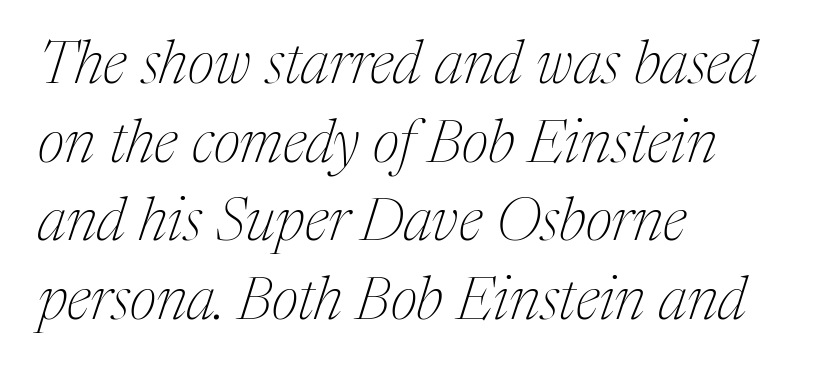
The image shows 60 px thin serif type, italic (leaning right); set left-aligned, normal line spacing (1.31x), normal letter spacing, not underlined; medium stroke contrast and a medium x-height.
